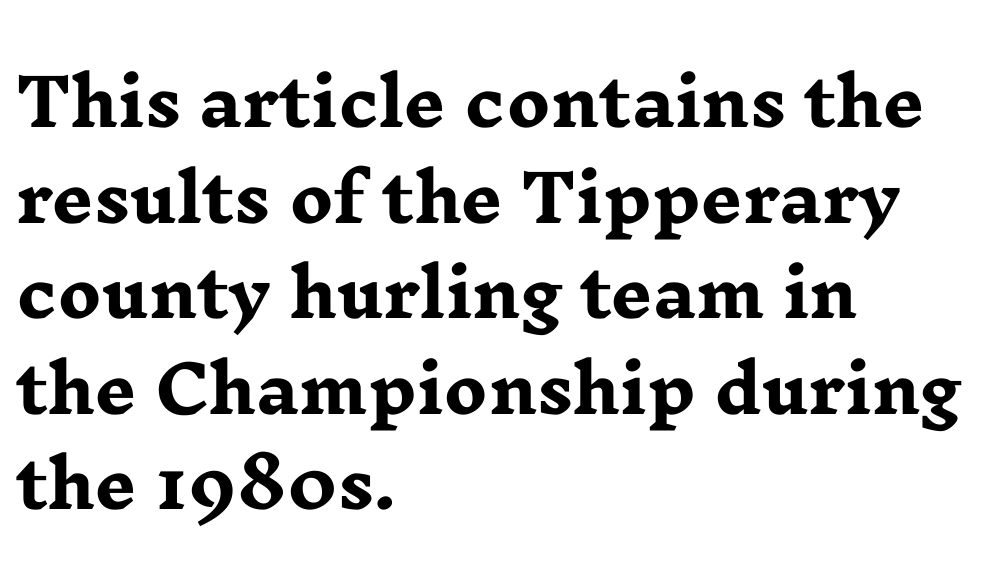
Q: Is the text bold? A: Yes.
Q: Is the text italic (slanted)? A: No, it is upright.
Q: Is the typeface a serif or a sans-serif typeface? A: Serif.
Q: Is the text underlined? A: No.
Q: How is the paragraph aligned? A: Left-aligned.
Q: Is the spacing between letters normal or unusually wide? A: Normal.
Q: Is the spacing between lines tight, normal or loose? A: Normal.
Q: Width (condensed, normal, or wide)? A: Wide.
Q: Stroke contrast? A: Low.
Q: x-height? A: Medium.
Q: Monospaced? A: No.
